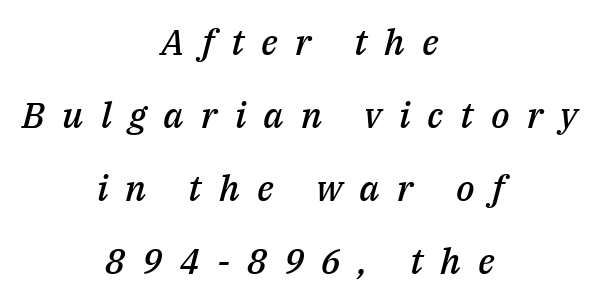
{"italic": "yes", "lean": "right", "slant_degrees": 14, "bold": "semi", "weight": "semibold", "width": "normal", "stroke_contrast": "medium", "x_height": "medium", "monospaced": "no", "underline": "no", "align": "center", "line_spacing": "loose", "line_spacing_ratio": 2.03, "letter_spacing": "wide", "letter_spacing_em": 0.48, "glyph_px": 36}
